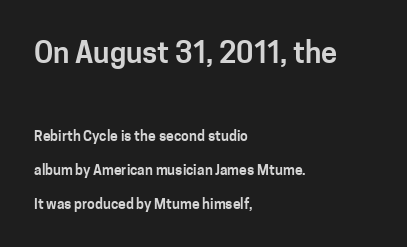
Note: larger setting up top, smaller setting below. The letters sit at their default tracking, neither squeezed nor spread. The vertical gap from one line to the next is large. This sample uses an upright cut, with every glyph sitting square on the baseline. Do the characters align in a grid? No, the font is proportional.
